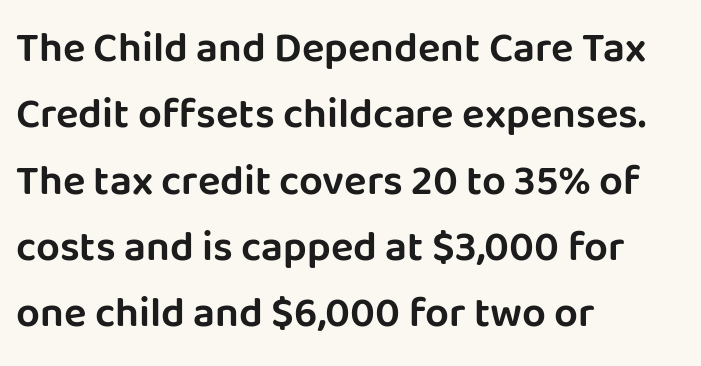
Each word holds together tightly as a unit, with standard inter-letter gaps. Character widths vary here, with narrow letters taking less room than wide ones. You can tell from the bare stems that sans-serif type was used. Posture: upright roman. One glance says typical: line gaps are just what's usual.
